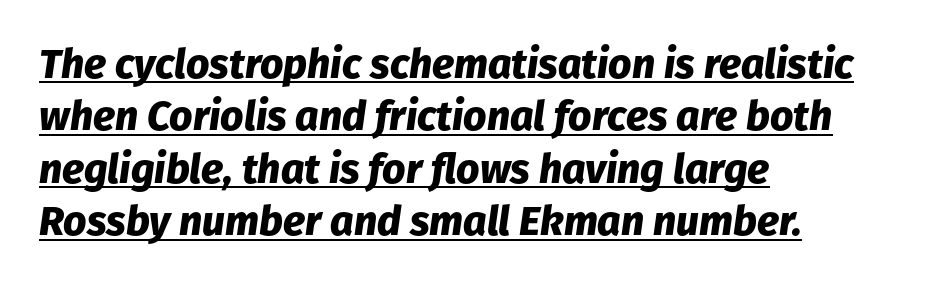
The image shows 41 px heavy type, italic (leaning right); set left-aligned, normal line spacing (1.28x), normal letter spacing, underlined; low stroke contrast and a medium x-height.
